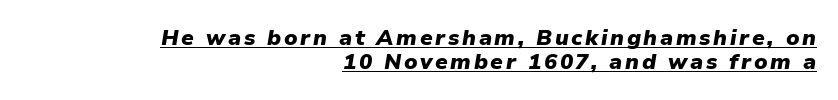
Q: Is the text bold? A: Yes.
Q: Is the text italic (slanted)? A: Yes, it leans right by about 9 degrees.
Q: Is the text underlined? A: Yes.
Q: How is the paragraph aligned? A: Right-aligned.
Q: Is the spacing between lines tight, normal or loose? A: Tight.
